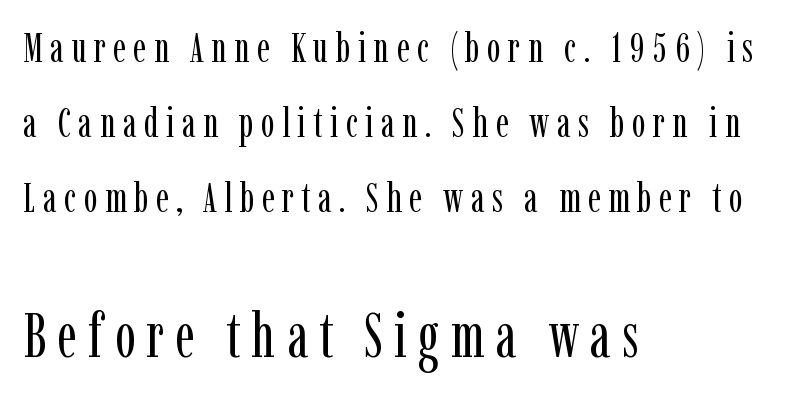
{"serif": "yes", "italic": "no", "bold": "no", "weight": "regular", "width": "condensed", "stroke_contrast": "low", "x_height": "medium", "monospaced": "no", "underline": "no", "align": "left", "line_spacing_ratio": 1.83, "larger_block": "second", "size_ratio": 1.51, "glyph_px": 62}
